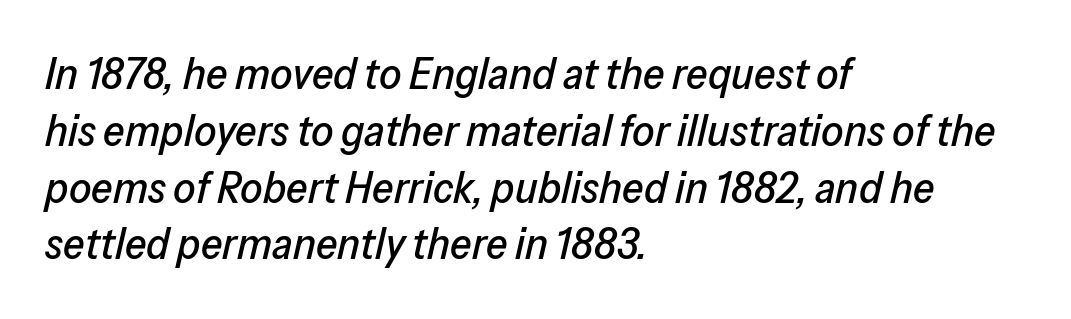
{"italic": "yes", "lean": "right", "slant_degrees": 13, "width": "normal", "stroke_contrast": "low", "x_height": "medium", "monospaced": "no", "underline": "no", "align": "left", "line_spacing": "normal", "line_spacing_ratio": 1.29, "letter_spacing": "normal", "letter_spacing_em": 0.0, "glyph_px": 44}
